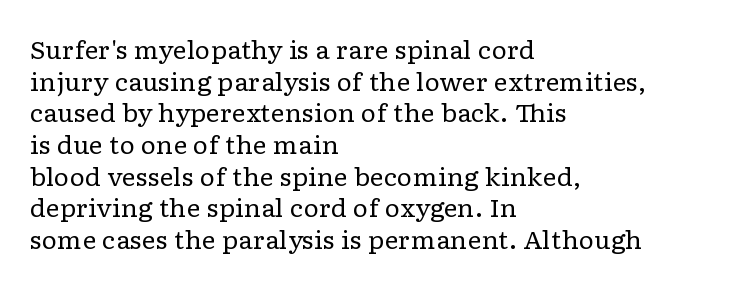
Leftover space on each line is placed entirely after the last word. The typesetting does not lean heavy: it is not bold. Honestly, the letter spacing is just normal — you wouldn't notice it. Underline: absent. If you drew a line through each stem, it would be perfectly vertical.
